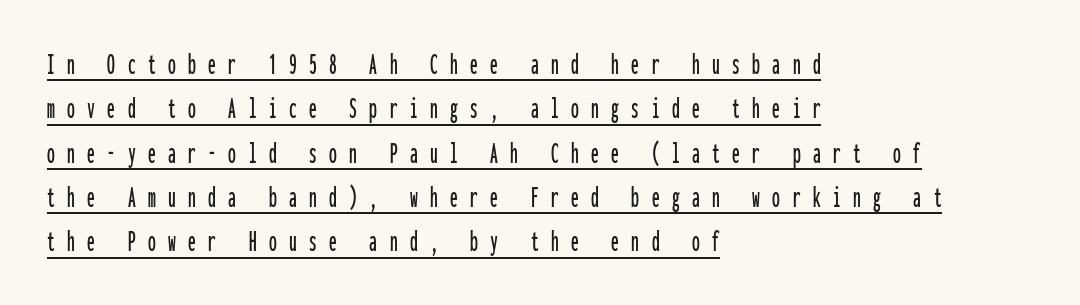
Q: Is the text italic (slanted)? A: No, it is upright.
Q: Is the typeface a serif or a sans-serif typeface? A: Sans-serif.
Q: Is the text underlined? A: Yes.
Q: How is the paragraph aligned? A: Left-aligned.
Q: Is the spacing between letters normal or unusually wide? A: Unusually wide.
Q: Is the spacing between lines tight, normal or loose? A: Normal.
Q: Width (condensed, normal, or wide)? A: Condensed.
Q: Stroke contrast? A: Low.
Q: x-height? A: Medium.
Q: Monospaced? A: Yes.
